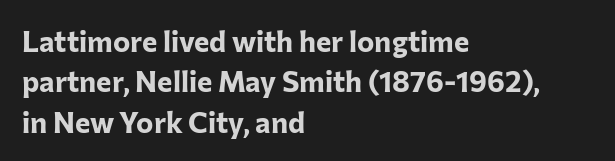
The image shows 29 px bold sans-serif type, upright; set left-aligned, normal line spacing (1.39x), normal letter spacing, not underlined; low stroke contrast and a medium x-height.
